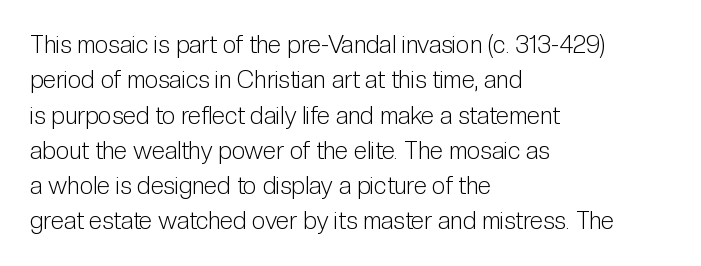
Tracking value appears to be zero — textbook default spacing. Posture: straight, roman, zero tilt. Leftover space on each line is placed entirely after the last word. This is not heavy type; no bold has been used.
